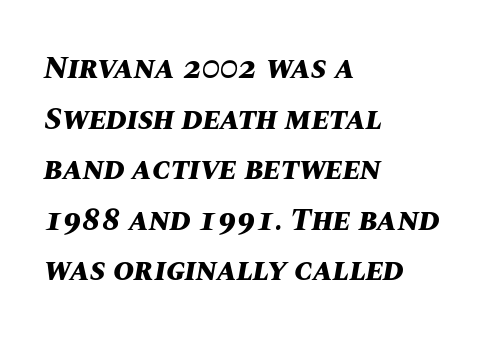
{"italic": "yes", "lean": "right", "slant_degrees": 10, "bold": "yes", "weight": "bold", "width": "normal", "stroke_contrast": "medium", "x_height": "large", "monospaced": "no", "underline": "no", "align": "left", "line_spacing": "normal", "line_spacing_ratio": 1.58, "letter_spacing": "normal", "letter_spacing_em": 0.0, "glyph_px": 32}
